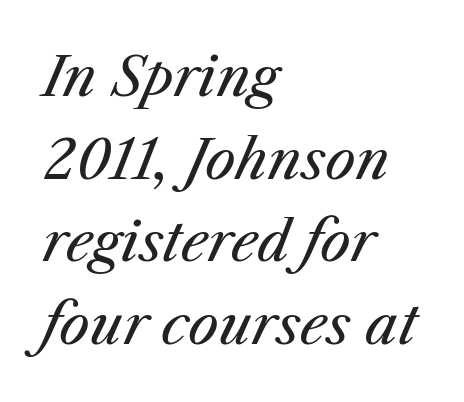
The image shows 54 px regular-weight type, italic (leaning right); set left-aligned, normal line spacing (1.53x), normal letter spacing, not underlined; medium stroke contrast and a medium x-height.
